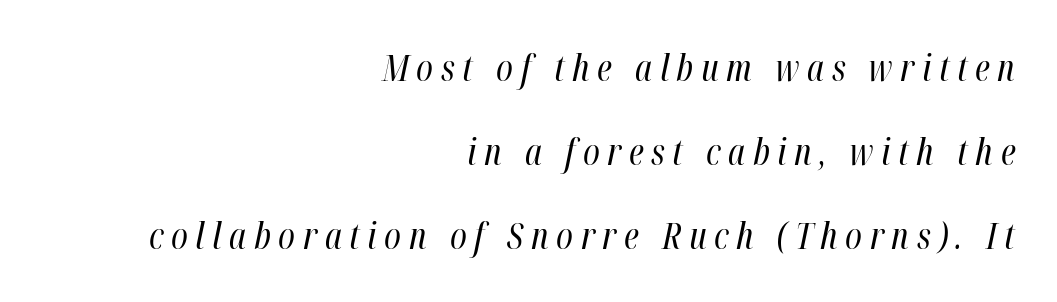
Here the glyphs are tracked loosely, breaking word shapes into spaced letters. The typography opts for an oblique posture over an upright one. Teacher's note: observe the even right margin — that is flush-right alignment. Stroke thickness stays within the range of a standard reading face or lighter. Unmarked baselines from the first word to the last. If you measured baseline to baseline, you'd find a long distance.
